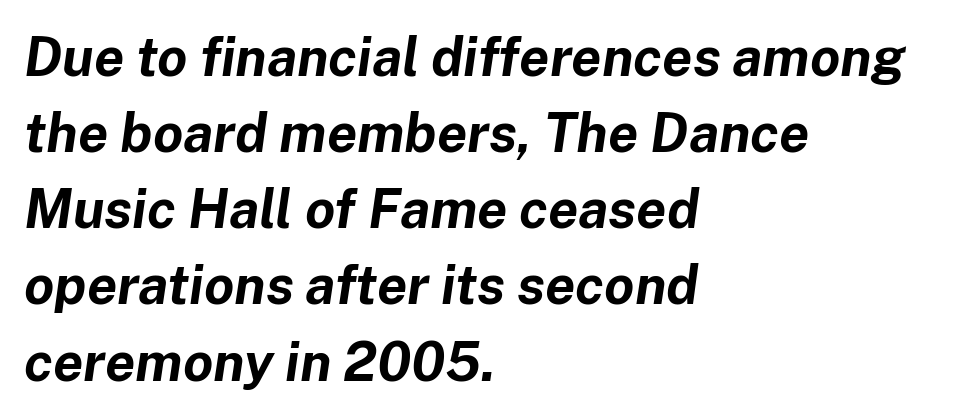
{"italic": "yes", "lean": "right", "slant_degrees": 8, "bold": "yes", "weight": "bold", "width": "normal", "stroke_contrast": "low", "x_height": "medium", "monospaced": "no", "underline": "no", "align": "left", "line_spacing": "normal", "line_spacing_ratio": 1.41, "letter_spacing": "normal", "letter_spacing_em": 0.0, "glyph_px": 54}
